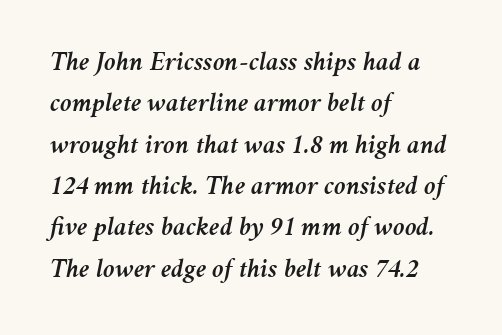
The image shows 27 px text type, italic (leaning right); set left-aligned, normal line spacing (1.53x), normal letter spacing, not underlined.
